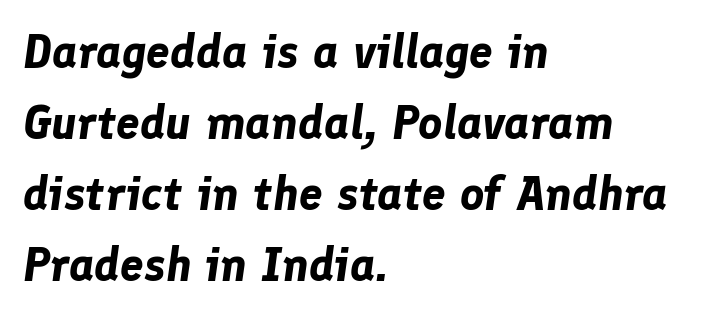
Q: Is the text bold? A: Yes.
Q: Is the text italic (slanted)? A: Yes, it leans right by about 8 degrees.
Q: Is the text underlined? A: No.
Q: How is the paragraph aligned? A: Left-aligned.
Q: Is the spacing between letters normal or unusually wide? A: Normal.
Q: Is the spacing between lines tight, normal or loose? A: Normal.
Q: Width (condensed, normal, or wide)? A: Normal.
Q: Stroke contrast? A: Low.
Q: x-height? A: Medium.
Q: Monospaced? A: No.
